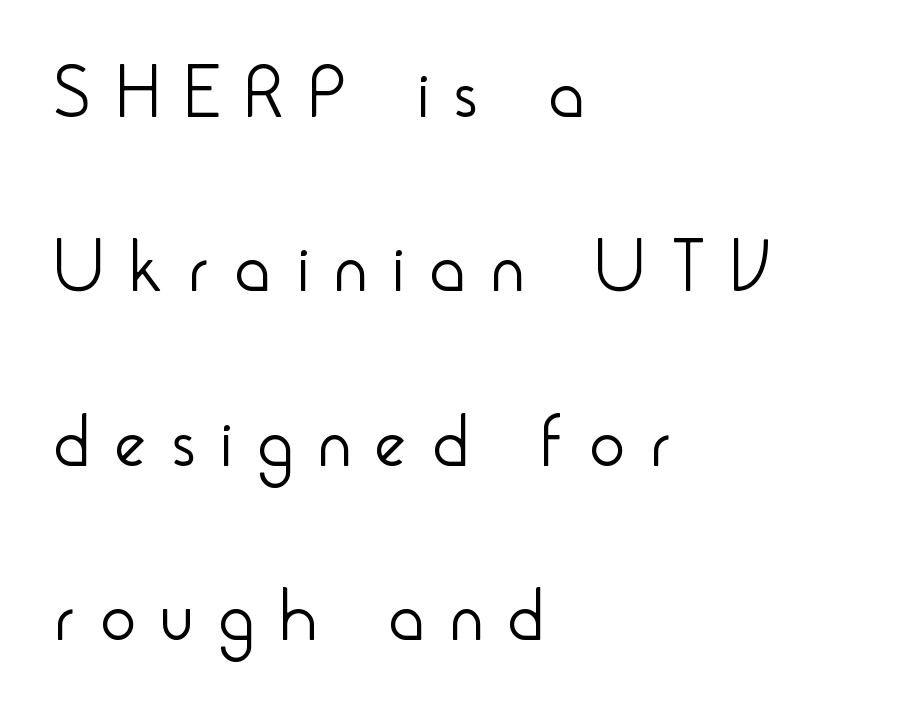
{"serif": "no", "italic": "no", "bold": "no", "weight": "light", "width": "condensed", "stroke_contrast": "low", "x_height": "small", "monospaced": "no", "underline": "no", "align": "left", "line_spacing": "loose", "line_spacing_ratio": 2.39, "letter_spacing": "wide", "letter_spacing_em": 0.37, "glyph_px": 73}
